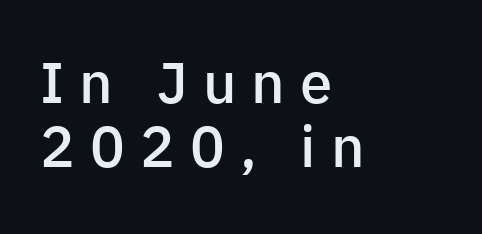
The image shows 58 px semibold sans-serif type, upright; set left-aligned, tight line spacing (1.1x), unusually wide letter spacing (+0.26 em), not underlined; low stroke contrast and a medium x-height.
